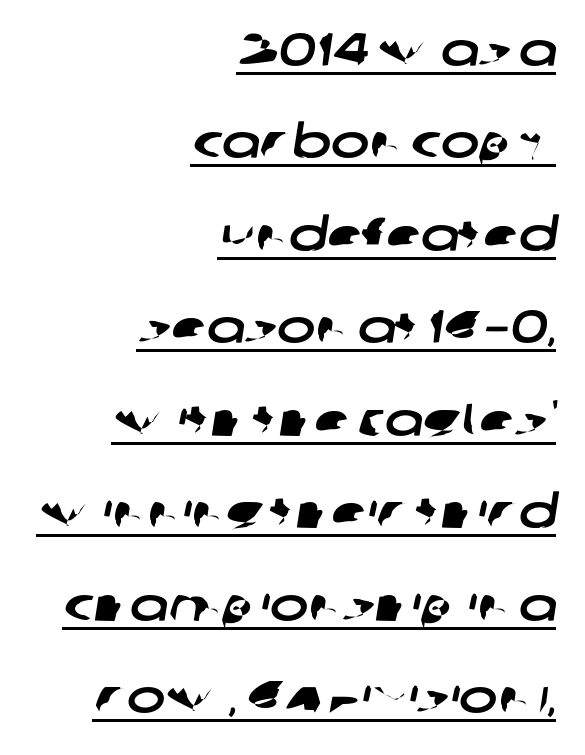
Q: Is the typeface a serif or a sans-serif typeface? A: Sans-serif.
Q: Is the text underlined? A: Yes.
Q: How is the paragraph aligned? A: Right-aligned.
Q: Is the spacing between letters normal or unusually wide? A: Normal.
Q: Is the spacing between lines tight, normal or loose? A: Loose.
Q: Width (condensed, normal, or wide)? A: Wide.
Q: Stroke contrast? A: Low.
Q: x-height? A: Large.
Q: Monospaced? A: No.
